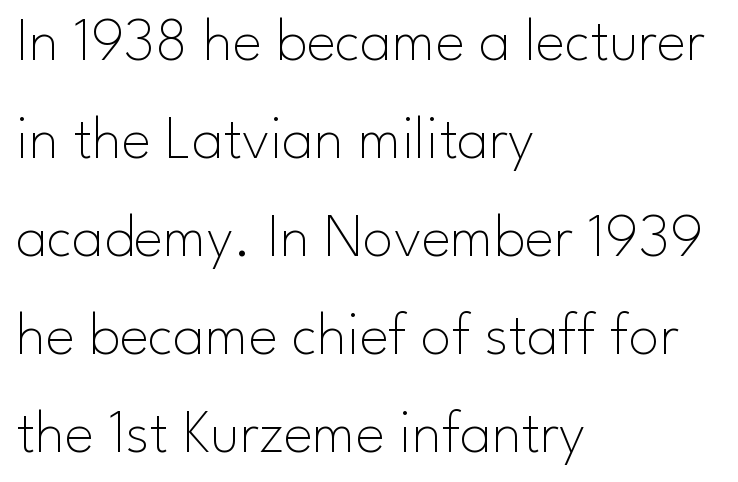
The letterforms sit at book weight or below. Vertical strokes here are truly vertical. The face used here is proportionally spaced, like ordinary book or web type. Leftover space on each line is placed entirely after the last word.
